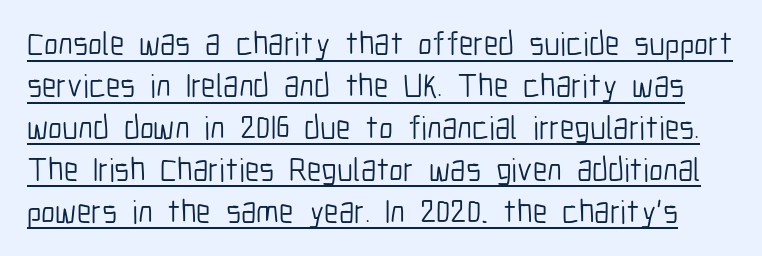
Q: Is the text bold? A: No.
Q: Is the text italic (slanted)? A: No, it is upright.
Q: Is the typeface a serif or a sans-serif typeface? A: Sans-serif.
Q: Is the text underlined? A: Yes.
Q: Is the spacing between letters normal or unusually wide? A: Normal.
Q: Is the spacing between lines tight, normal or loose? A: Normal.
Q: Width (condensed, normal, or wide)? A: Condensed.
Q: Stroke contrast? A: Low.
Q: x-height? A: Medium.
Q: Monospaced? A: No.
